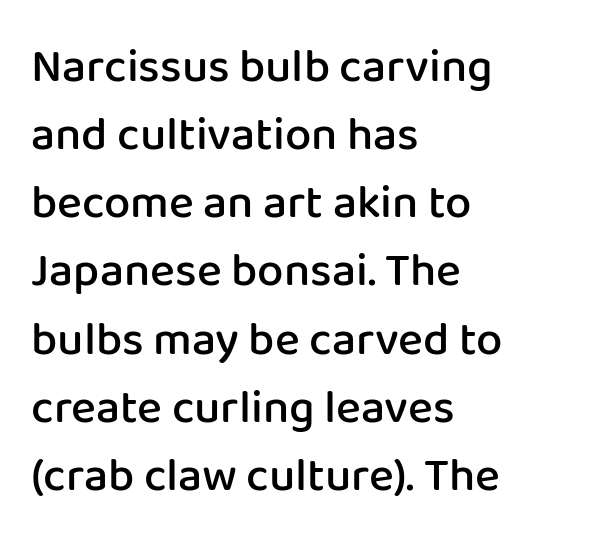
Leading: standard. Emphasis by weight is partial: semibold. Each word holds together tightly as a unit, with standard inter-letter gaps. Classification — sans serif.
